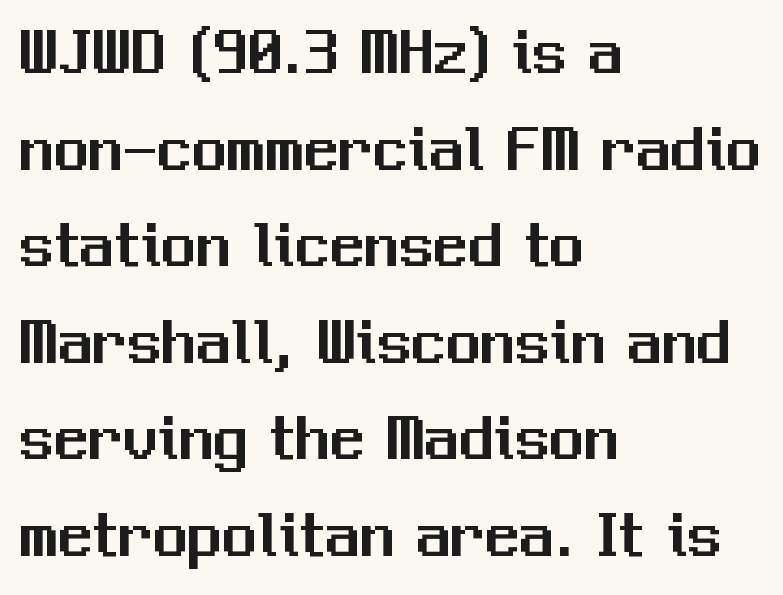
This rendering features lettering with no underline. Standard letterfit; no display-style spreading of the glyphs. The lettering holds an erect, upright posture throughout. In terms of letterform style, serifs are entirely absent. Reading down the block, your eye returns to a fixed left position each line. Quick note: interline space is typical.
